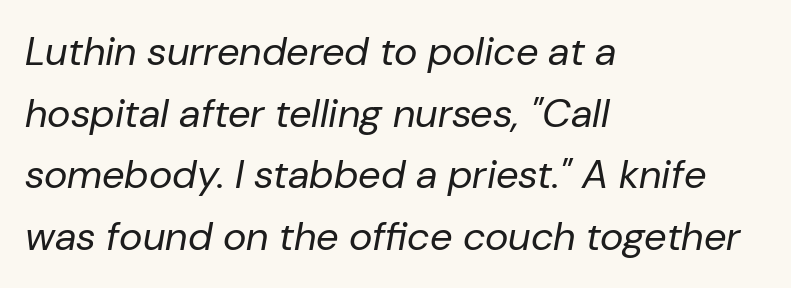
The image shows 40 px regular-weight type, italic (leaning right); set left-aligned, normal line spacing (1.54x), normal letter spacing, not underlined; low stroke contrast and a medium x-height.
